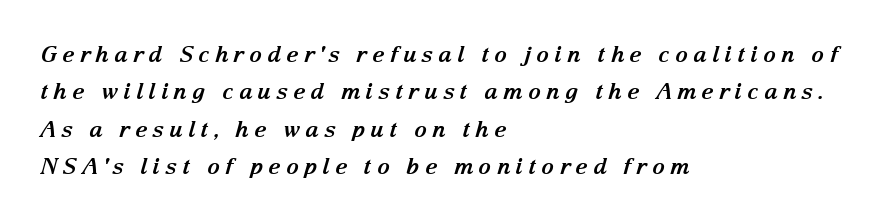
The image shows 22 px bold type, italic (leaning right); set left-aligned, normal line spacing (1.7x), unusually wide letter spacing (+0.23 em), not underlined.
